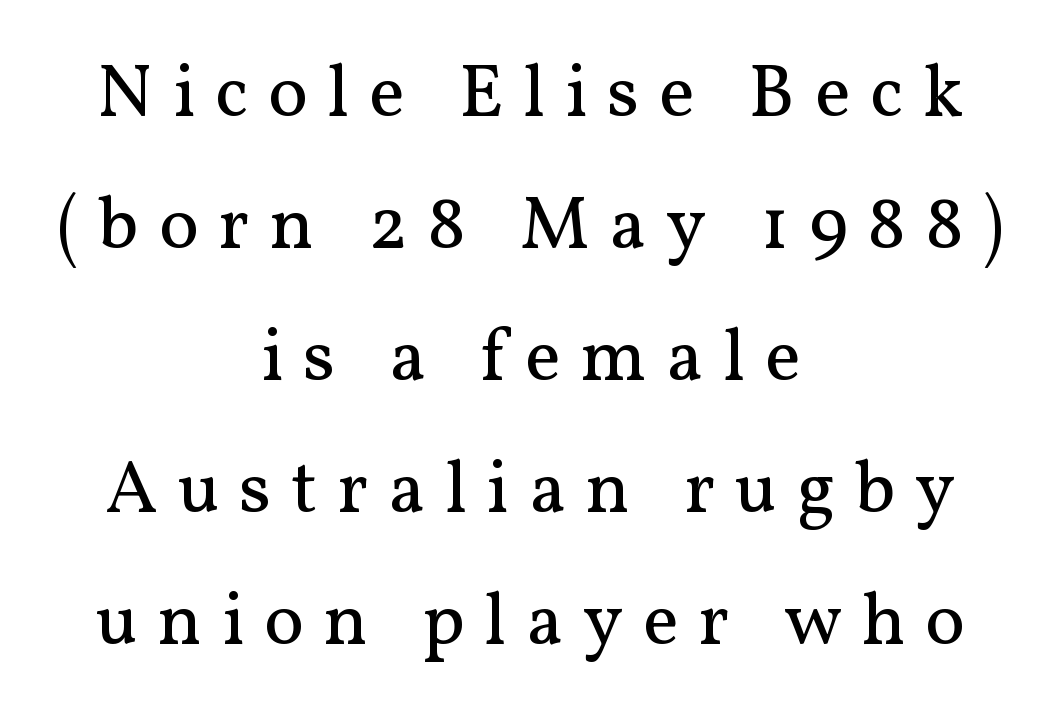
Q: Is the text bold? A: No.
Q: Is the text italic (slanted)? A: No, it is upright.
Q: Is the typeface a serif or a sans-serif typeface? A: Serif.
Q: Is the text underlined? A: No.
Q: How is the paragraph aligned? A: Centered.
Q: Is the spacing between letters normal or unusually wide? A: Unusually wide.
Q: Width (condensed, normal, or wide)? A: Normal.
Q: Stroke contrast? A: Medium.
Q: x-height? A: Medium.
Q: Monospaced? A: No.
